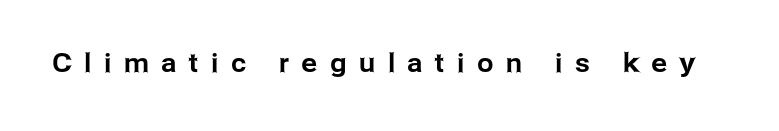
{"italic": "no", "underline": "no", "letter_spacing": "wide", "letter_spacing_em": 0.49, "glyph_px": 26}
